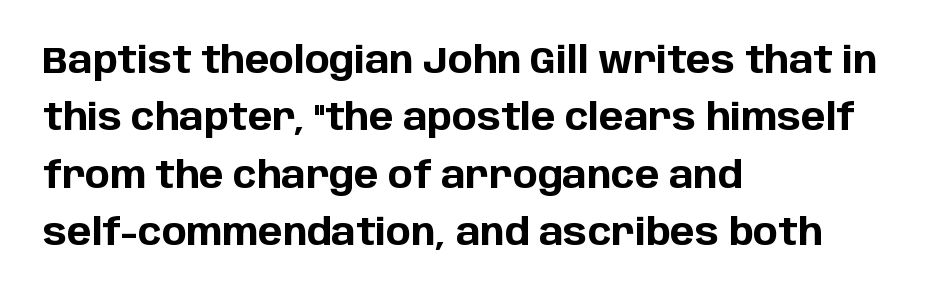
The image shows 37 px bold sans-serif type, upright; set left-aligned, normal line spacing (1.55x), normal letter spacing, not underlined; low stroke contrast and a large x-height.
